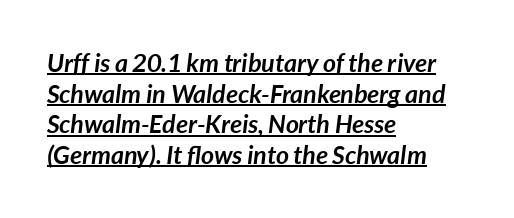
{"italic": "yes", "lean": "right", "slant_degrees": 7, "bold": "yes", "underline": "yes", "align": "left", "line_spacing_ratio": 1.23, "letter_spacing": "normal", "letter_spacing_em": 0.0, "glyph_px": 25}
